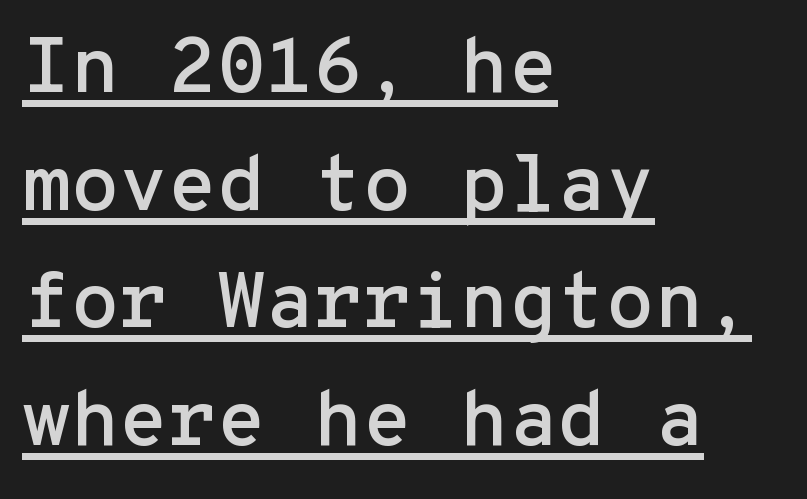
Q: Is the text italic (slanted)? A: No, it is upright.
Q: Is the typeface a serif or a sans-serif typeface? A: Sans-serif.
Q: Is the text underlined? A: Yes.
Q: How is the paragraph aligned? A: Left-aligned.
Q: Is the spacing between letters normal or unusually wide? A: Normal.
Q: Is the spacing between lines tight, normal or loose? A: Normal.
Q: Width (condensed, normal, or wide)? A: Normal.
Q: Stroke contrast? A: Low.
Q: x-height? A: Medium.
Q: Monospaced? A: Yes.
